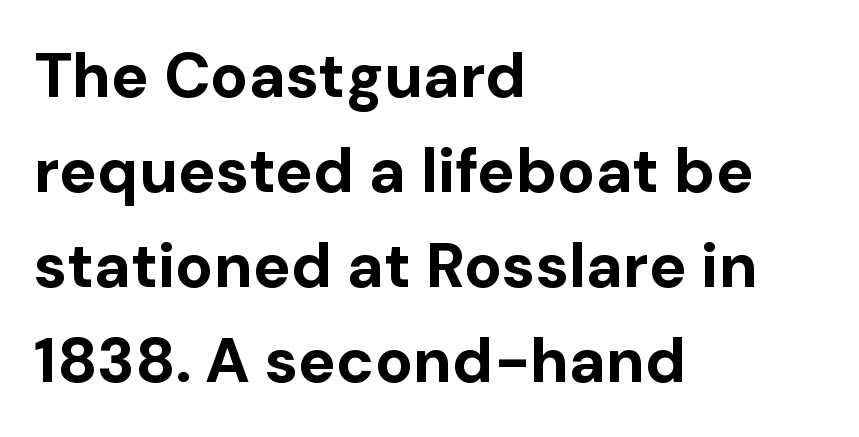
The image shows 63 px bold sans-serif type, upright; set left-aligned, normal line spacing (1.51x), normal letter spacing, not underlined; low stroke contrast and a medium x-height.
